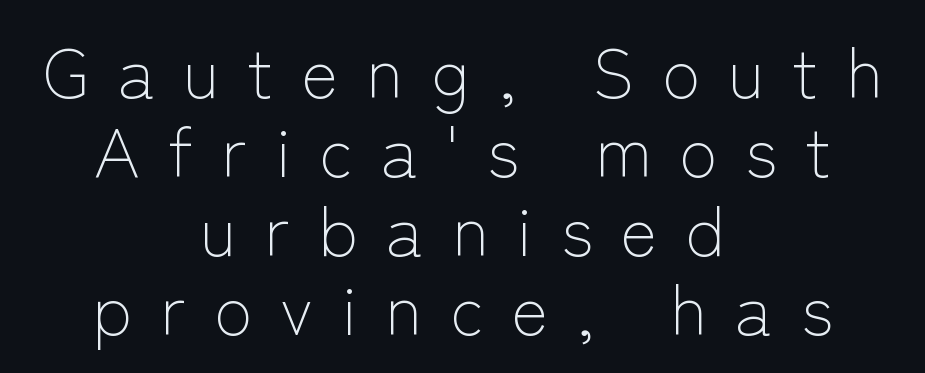
Q: Is the text bold? A: No.
Q: Is the text italic (slanted)? A: No, it is upright.
Q: Is the typeface a serif or a sans-serif typeface? A: Sans-serif.
Q: Is the text underlined? A: No.
Q: How is the paragraph aligned? A: Centered.
Q: Is the spacing between letters normal or unusually wide? A: Unusually wide.
Q: Is the spacing between lines tight, normal or loose? A: Tight.
Q: Width (condensed, normal, or wide)? A: Normal.
Q: Stroke contrast? A: Low.
Q: x-height? A: Medium.
Q: Monospaced? A: No.
